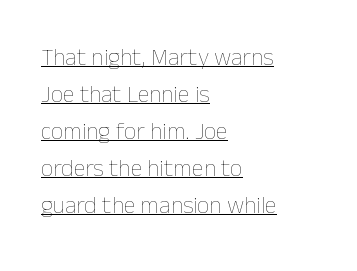
Q: Is the text bold? A: No.
Q: Is the text italic (slanted)? A: No, it is upright.
Q: Is the text underlined? A: Yes.
Q: How is the paragraph aligned? A: Left-aligned.
Q: Is the spacing between letters normal or unusually wide? A: Normal.
Q: Is the spacing between lines tight, normal or loose? A: Normal.
